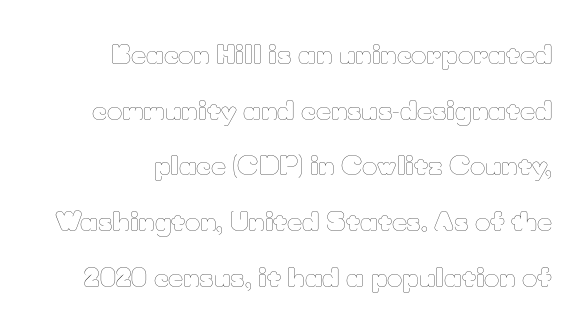
The image shows 26 px text type, upright; set right-aligned, loose line spacing (2.14x), normal letter spacing, not underlined.
